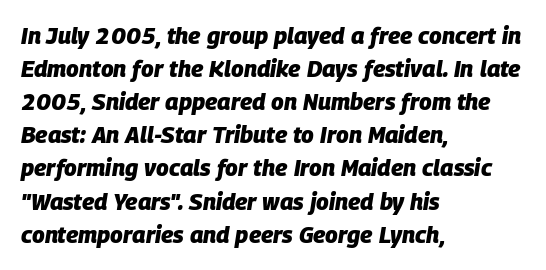
Typographic density is high because the face is bold. The typesetter chose a ragged-right arrangement here. Designer's note — italics engaged. Glyph-to-glyph distance matches everyday printed text.
